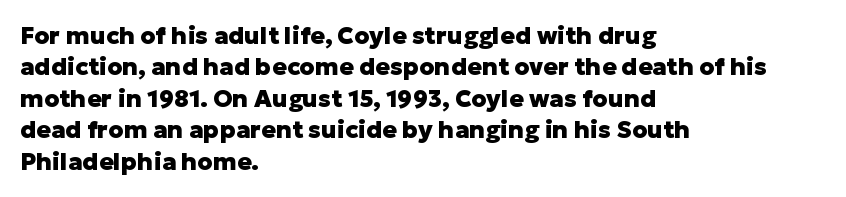
Q: Is the text bold? A: Yes.
Q: Is the text italic (slanted)? A: No, it is upright.
Q: Is the text underlined? A: No.
Q: How is the paragraph aligned? A: Left-aligned.
Q: Is the spacing between letters normal or unusually wide? A: Normal.
Q: Is the spacing between lines tight, normal or loose? A: Normal.
